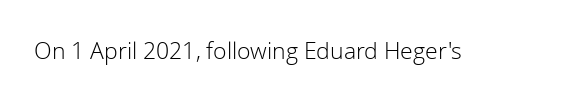
Q: Is the text bold? A: No.
Q: Is the text italic (slanted)? A: No, it is upright.
Q: Is the text underlined? A: No.
Q: Is the spacing between letters normal or unusually wide? A: Normal.
